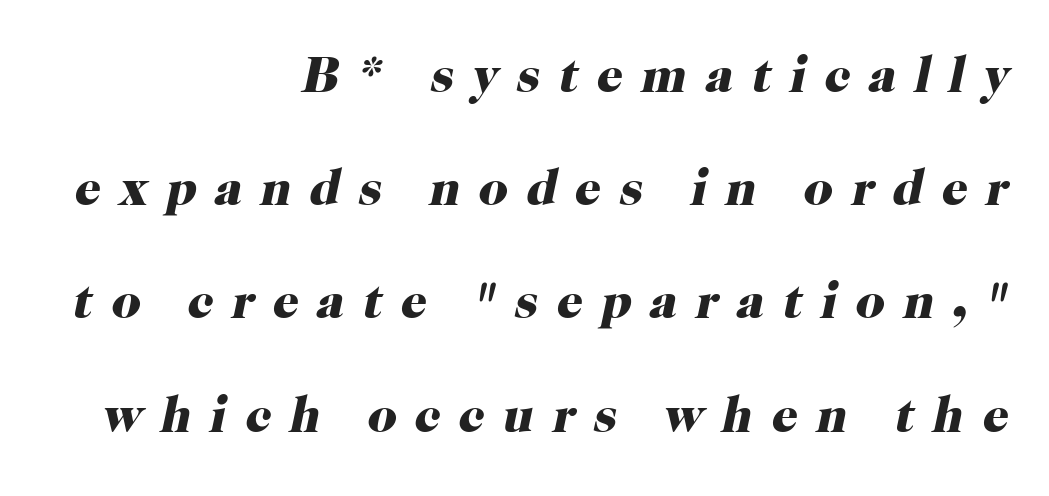
Q: Is the text bold? A: Yes.
Q: Is the text italic (slanted)? A: Yes, it leans right by about 12 degrees.
Q: Is the typeface a serif or a sans-serif typeface? A: Serif.
Q: Is the text underlined? A: No.
Q: How is the paragraph aligned? A: Right-aligned.
Q: Is the spacing between letters normal or unusually wide? A: Unusually wide.
Q: Is the spacing between lines tight, normal or loose? A: Loose.
Q: Width (condensed, normal, or wide)? A: Normal.
Q: Stroke contrast? A: High.
Q: x-height? A: Medium.
Q: Monospaced? A: No.
